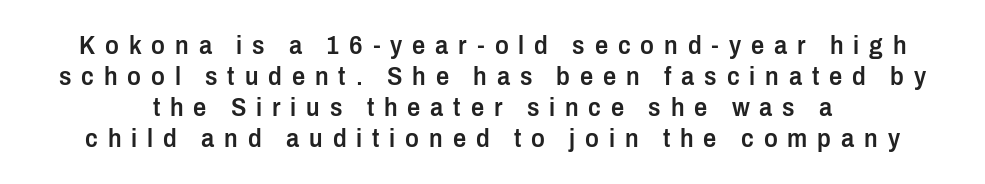
Q: Is the text bold? A: Semi-bold.
Q: Is the text italic (slanted)? A: No, it is upright.
Q: Is the text underlined? A: No.
Q: Is the spacing between letters normal or unusually wide? A: Unusually wide.
